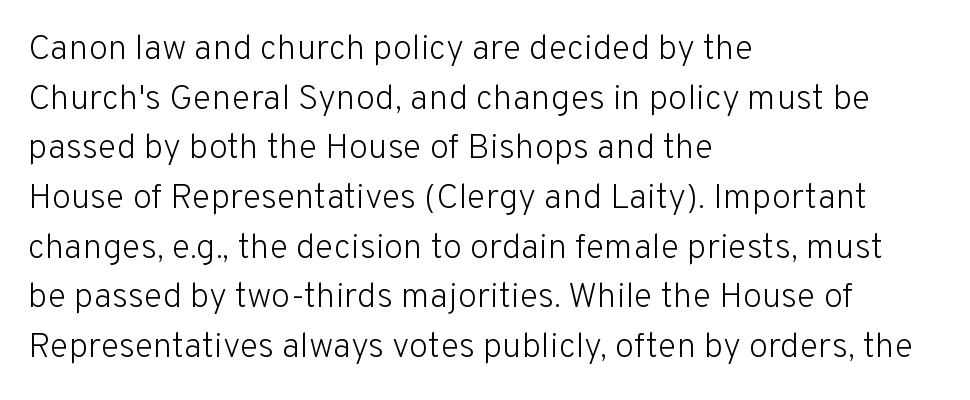
Q: Is the text bold? A: No.
Q: Is the text italic (slanted)? A: No, it is upright.
Q: Is the typeface a serif or a sans-serif typeface? A: Sans-serif.
Q: Is the text underlined? A: No.
Q: How is the paragraph aligned? A: Left-aligned.
Q: Is the spacing between letters normal or unusually wide? A: Normal.
Q: Is the spacing between lines tight, normal or loose? A: Normal.
Q: Width (condensed, normal, or wide)? A: Normal.
Q: Stroke contrast? A: Low.
Q: x-height? A: Medium.
Q: Monospaced? A: No.
